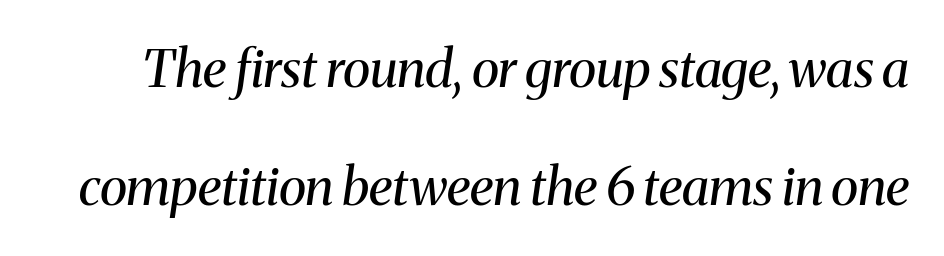
The image shows 52 px regular-weight serif type, italic (leaning right); set loose line spacing (2.27x), normal letter spacing, not underlined; medium stroke contrast and a medium x-height.
